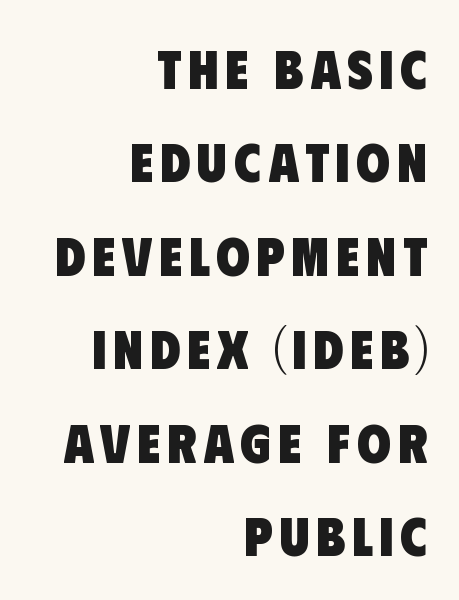
Q: Is the text bold? A: Yes.
Q: Is the typeface a serif or a sans-serif typeface? A: Sans-serif.
Q: Is the text underlined? A: No.
Q: How is the paragraph aligned? A: Right-aligned.
Q: Is the spacing between lines tight, normal or loose? A: Normal.
Q: Width (condensed, normal, or wide)? A: Condensed.
Q: Stroke contrast? A: Low.
Q: x-height? A: Large.
Q: Monospaced? A: No.
